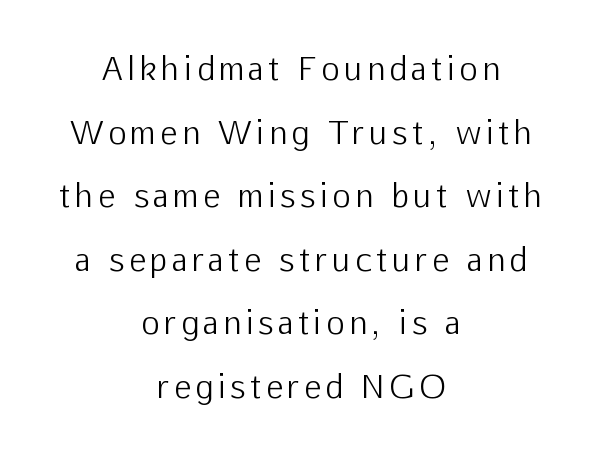
{"serif": "no", "italic": "no", "bold": "no", "weight": "light", "width": "normal", "stroke_contrast": "low", "x_height": "medium", "monospaced": "no", "underline": "no", "align": "center", "line_spacing": "loose", "line_spacing_ratio": 2.05, "glyph_px": 31}
